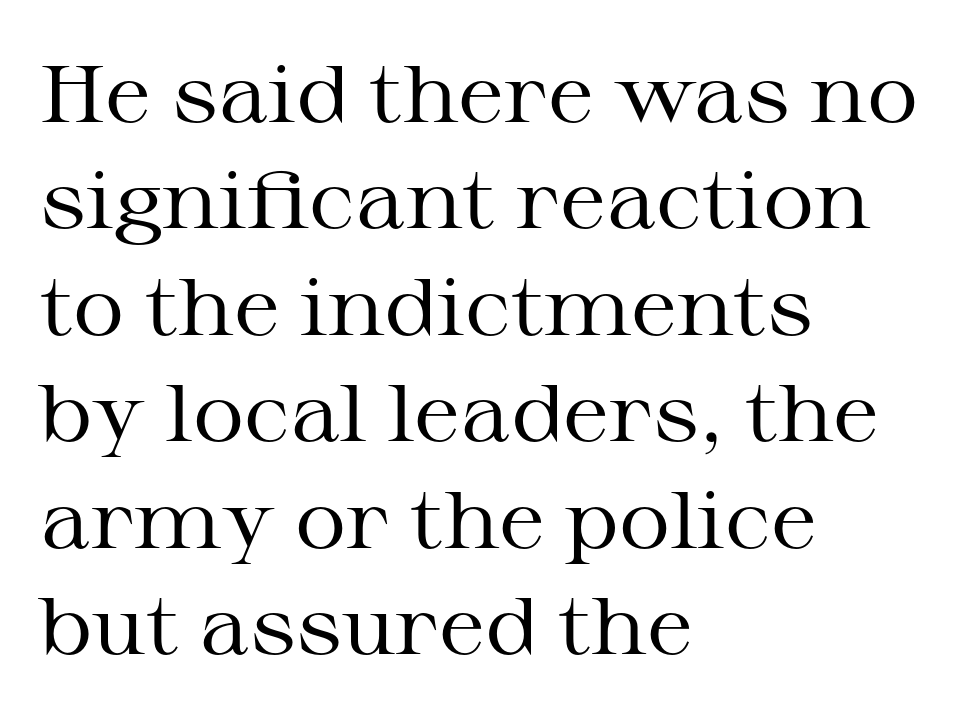
Tall strokes in this sample are plumb rather than angled. How would I describe the line gaps? Plain and ordinary. What stands out about the letter spacing? Nothing — it is the standard amount. The rendering uses natural spacing where letterforms have individual widths. Unmarked baselines from the first word to the last. The ragged edge is on the right, which tells us the setting is flush left.
